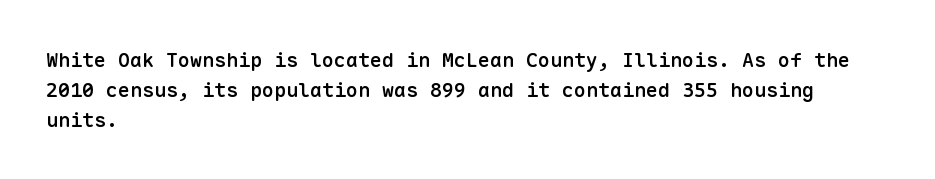
If you measured baseline to baseline, you'd find a middling distance. Summary of weight: moderately heavy, a semibold. Tracking value appears to be zero — textbook default spacing. Underline: absent. Style check: upright.
